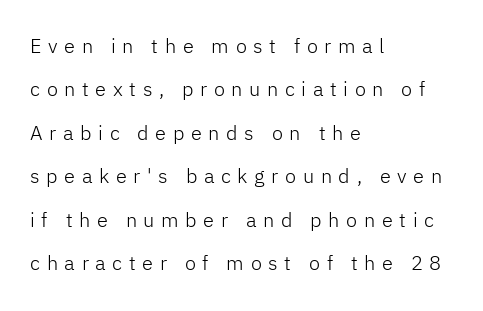
Every row of glyphs begins at an identical x-position on the left. Check under the words: just untouched page. This sample trades compactness for vertical openness between lines. Summary of weight: not heavy and not bold. Someone cranked the tracking dial way up on this one.
